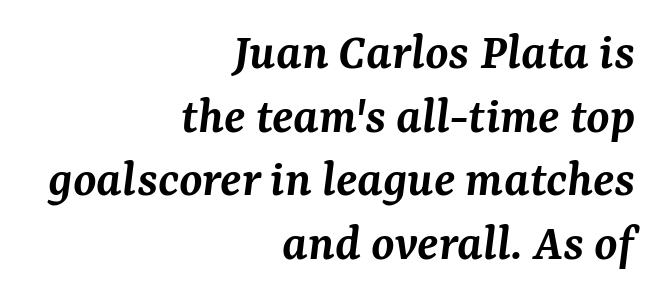
{"serif": "yes", "italic": "yes", "lean": "right", "slant_degrees": 7, "bold": "semi", "weight": "semibold", "width": "normal", "stroke_contrast": "medium", "x_height": "medium", "monospaced": "no", "underline": "no", "align": "right", "line_spacing_ratio": 1.2, "letter_spacing": "normal", "letter_spacing_em": 0.0, "glyph_px": 53}
